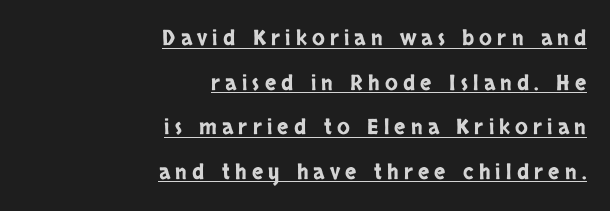
Leftover space on each line is placed entirely before the opening word. The face used here is rendered with a markedly widened letterfit. The passage shown is underscored from start to finish. A great deal of white space separates one row of letters from the next. You can tell it's not italic because the verticals are truly vertical.
